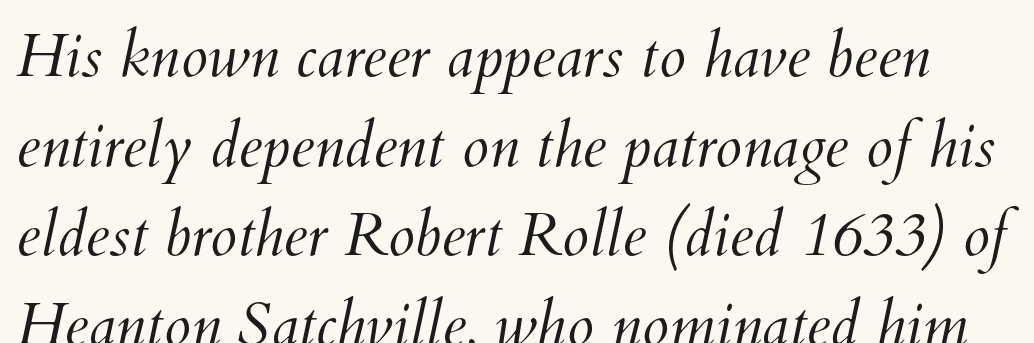
The image shows 61 px light type; set normal line spacing (1.47x), normal letter spacing, not underlined; medium stroke contrast and a small x-height.
